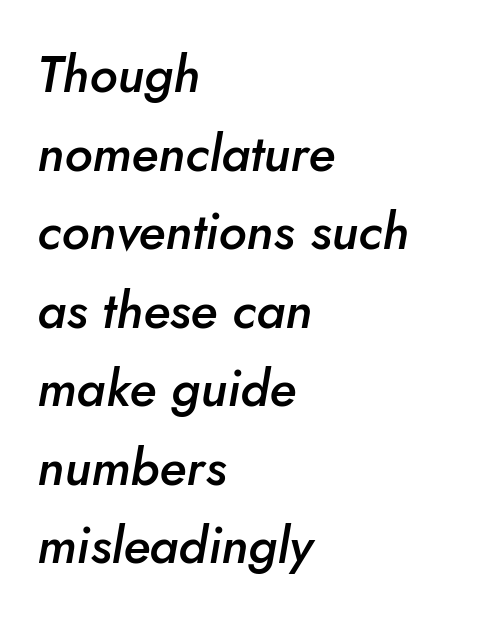
The image shows 51 px semibold type, italic (leaning right); set left-aligned, normal line spacing (1.54x), normal letter spacing, not underlined; low stroke contrast and a small x-height.
